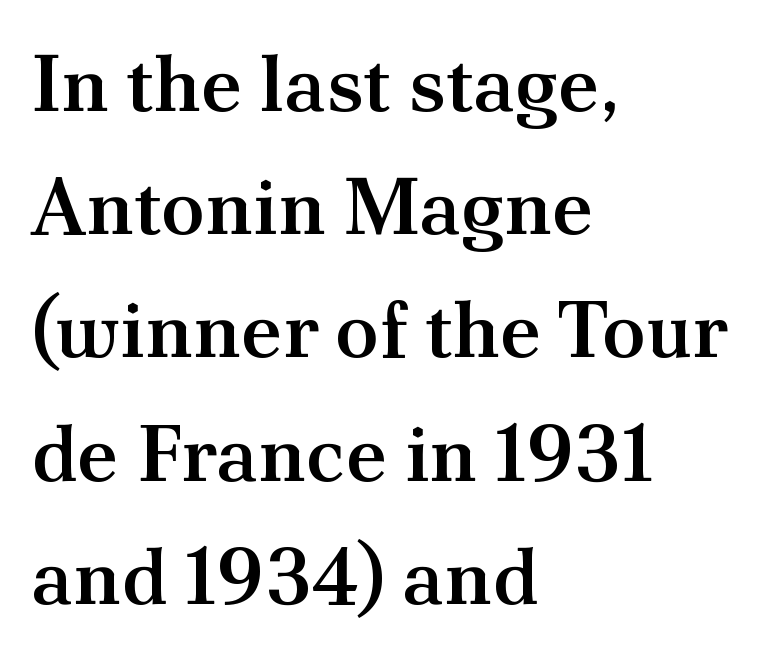
{"serif": "yes", "italic": "no", "bold": "semi", "weight": "semibold", "width": "normal", "stroke_contrast": "medium", "x_height": "small", "monospaced": "no", "underline": "no", "align": "left", "line_spacing": "normal", "line_spacing_ratio": 1.54, "letter_spacing": "normal", "letter_spacing_em": 0.0, "glyph_px": 80}
